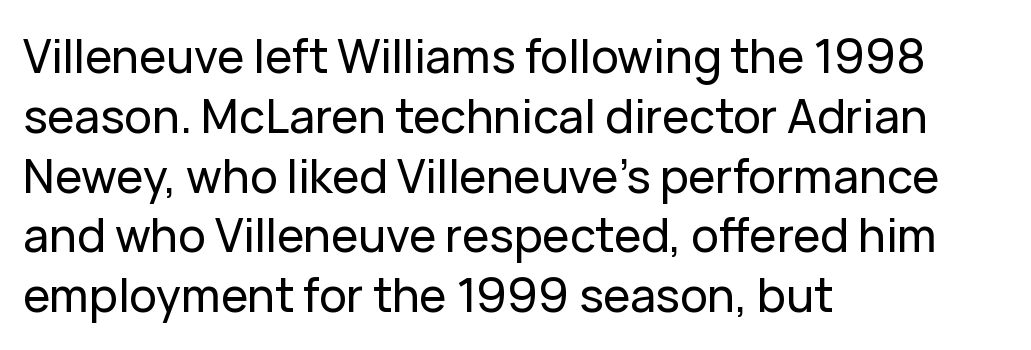
{"serif": "no", "italic": "no", "width": "normal", "stroke_contrast": "low", "x_height": "medium", "monospaced": "no", "underline": "no", "align": "left", "line_spacing": "normal", "line_spacing_ratio": 1.3, "letter_spacing": "normal", "letter_spacing_em": 0.0, "glyph_px": 46}
